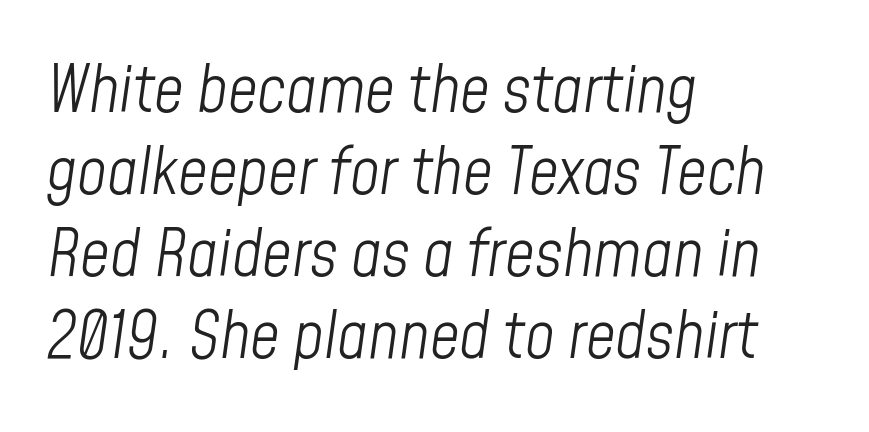
Q: Is the text bold? A: No.
Q: Is the text italic (slanted)? A: Yes, it leans right by about 8 degrees.
Q: Is the text underlined? A: No.
Q: How is the paragraph aligned? A: Left-aligned.
Q: Is the spacing between letters normal or unusually wide? A: Normal.
Q: Is the spacing between lines tight, normal or loose? A: Normal.
Q: Width (condensed, normal, or wide)? A: Condensed.
Q: Stroke contrast? A: Low.
Q: x-height? A: Medium.
Q: Monospaced? A: No.
